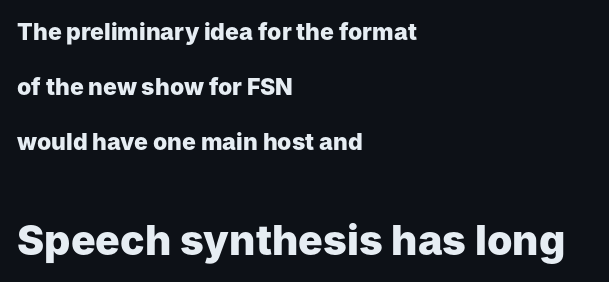
Q: Is the text bold? A: Yes.
Q: Is the text italic (slanted)? A: No, it is upright.
Q: Is the typeface a serif or a sans-serif typeface? A: Sans-serif.
Q: Is the text underlined? A: No.
Q: How is the paragraph aligned? A: Left-aligned.
Q: Is the spacing between letters normal or unusually wide? A: Normal.
Q: Is the spacing between lines tight, normal or loose? A: Loose.
Q: Which block of text is set in a larger size, the first (top) or the second (bottom)? A: The second (bottom) one.
Q: Width (condensed, normal, or wide)? A: Normal.
Q: Stroke contrast? A: Low.
Q: x-height? A: Medium.
Q: Monospaced? A: No.
